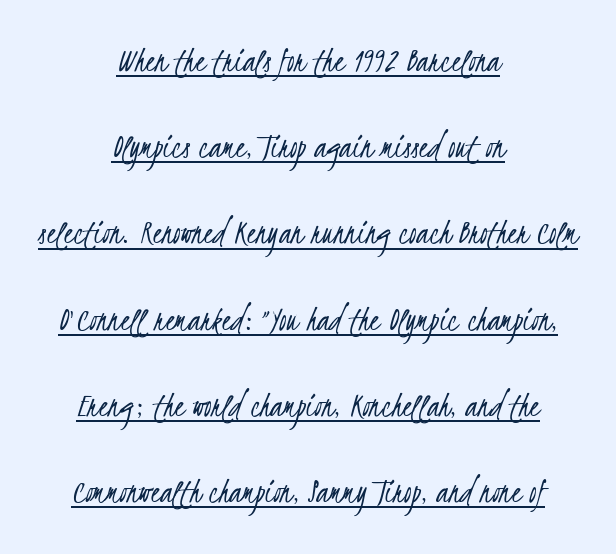
Q: Is the text bold? A: No.
Q: Is the typeface a serif or a sans-serif typeface? A: Sans-serif.
Q: Is the text underlined? A: Yes.
Q: How is the paragraph aligned? A: Centered.
Q: Is the spacing between letters normal or unusually wide? A: Normal.
Q: Is the spacing between lines tight, normal or loose? A: Loose.
Q: Width (condensed, normal, or wide)? A: Condensed.
Q: Stroke contrast? A: Low.
Q: x-height? A: Small.
Q: Monospaced? A: No.
